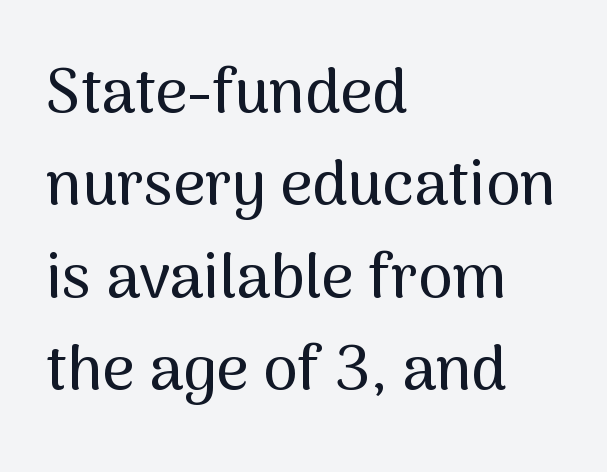
Every stem runs plumb, perpendicular to the baseline. Clear beneath every line of the passage. Each letter's strokes conclude bluntly, with no projecting serifs. Regular leading. Left-aligned paragraph, ragged on the right. Looks like regular typesetting: each glyph gets only the width it needs.
